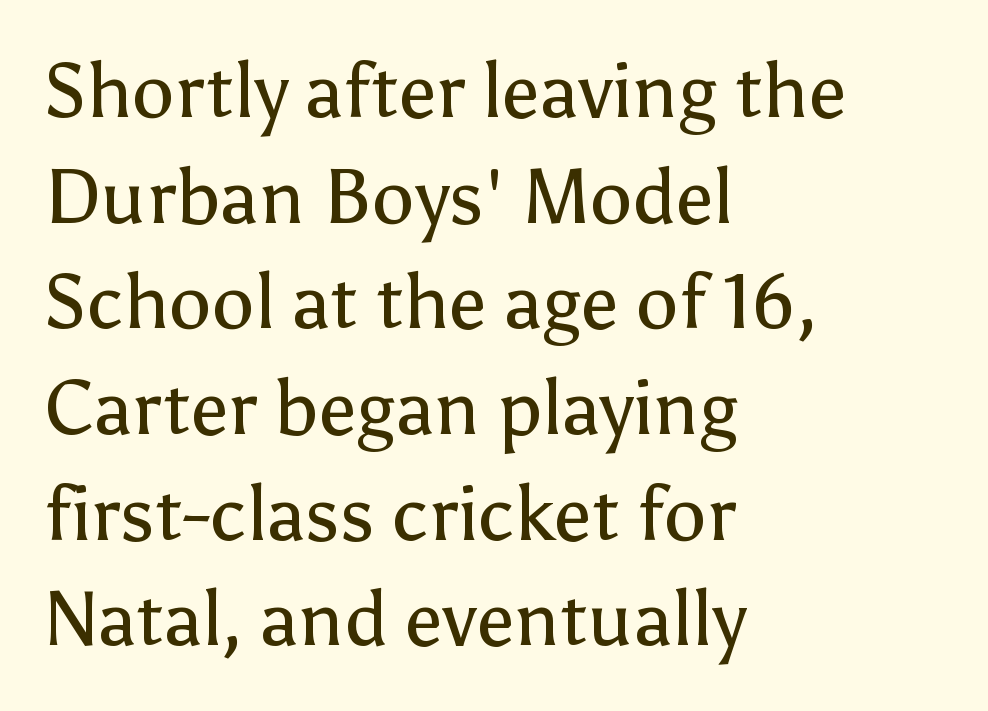
Q: Is the text bold? A: No.
Q: Is the text italic (slanted)? A: No, it is upright.
Q: Is the typeface a serif or a sans-serif typeface? A: Sans-serif.
Q: Is the text underlined? A: No.
Q: How is the paragraph aligned? A: Left-aligned.
Q: Is the spacing between letters normal or unusually wide? A: Normal.
Q: Is the spacing between lines tight, normal or loose? A: Normal.
Q: Width (condensed, normal, or wide)? A: Normal.
Q: Stroke contrast? A: Low.
Q: x-height? A: Medium.
Q: Monospaced? A: No.
